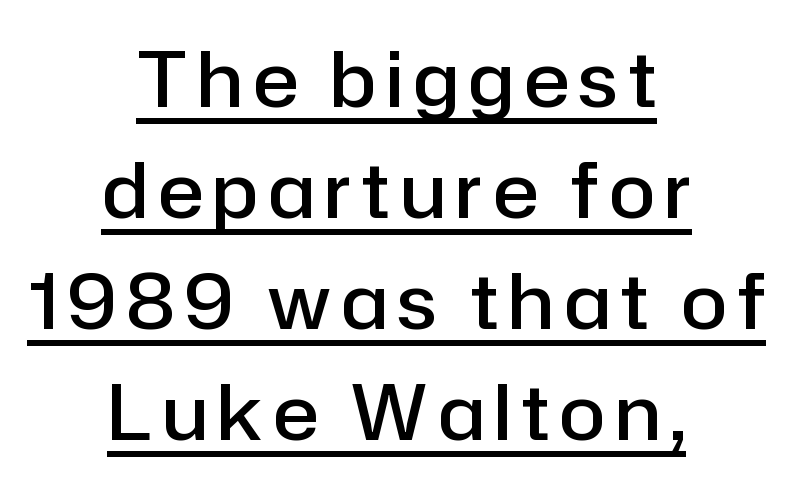
{"serif": "no", "italic": "no", "bold": "semi", "weight": "semibold", "width": "normal", "stroke_contrast": "low", "x_height": "medium", "monospaced": "no", "underline": "yes", "align": "center", "line_spacing": "normal", "line_spacing_ratio": 1.46, "glyph_px": 76}
